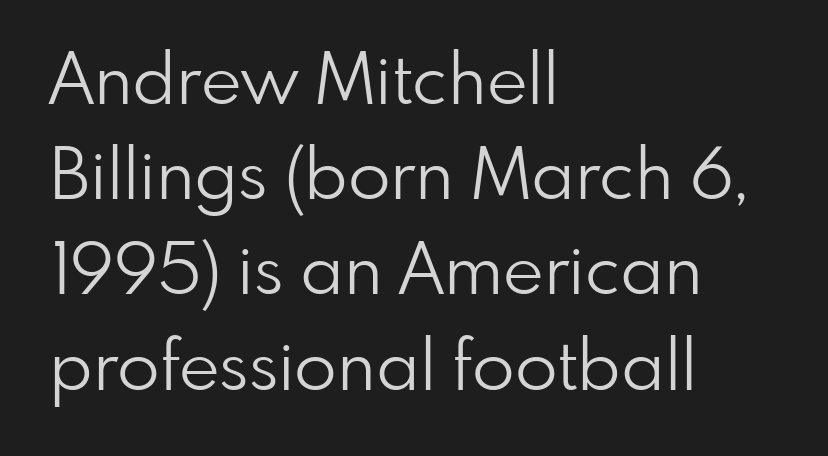
In terms of posture, this sample is upright. This is not heavy type; no bold has been used. The letters sit at their default tracking, neither squeezed nor spread. Quick note: interline space is typical. This sample is left-justified, so line endings fall wherever the words run out.
